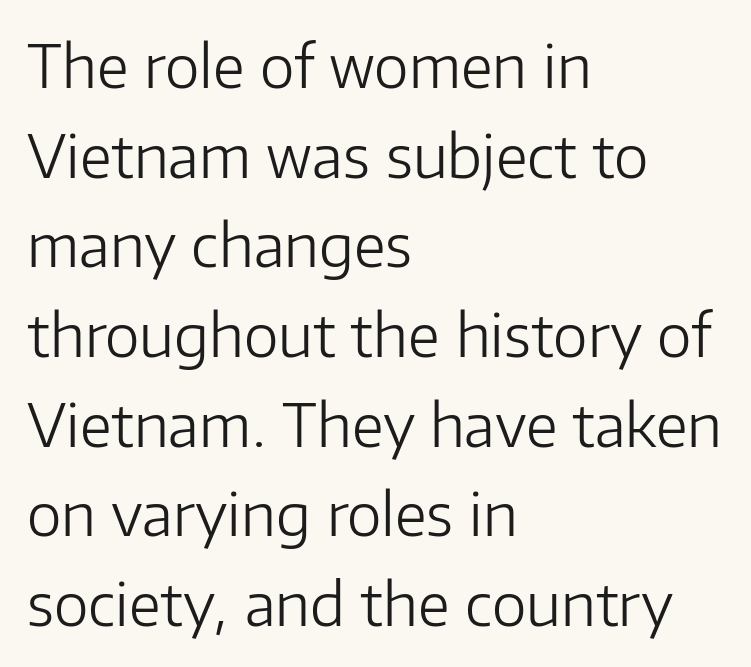
Q: Is the text bold? A: No.
Q: Is the text italic (slanted)? A: No, it is upright.
Q: Is the typeface a serif or a sans-serif typeface? A: Sans-serif.
Q: Is the text underlined? A: No.
Q: How is the paragraph aligned? A: Left-aligned.
Q: Is the spacing between letters normal or unusually wide? A: Normal.
Q: Is the spacing between lines tight, normal or loose? A: Normal.
Q: Width (condensed, normal, or wide)? A: Normal.
Q: Stroke contrast? A: Low.
Q: x-height? A: Medium.
Q: Monospaced? A: No.
